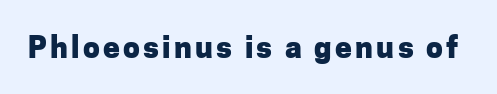
The glyphs in this specimen are sans serif. Anything drawn beneath the words? Only blank space. Posture: upright roman. Is this a fixed-width face? No — the glyphs have proportional, varying widths. A full-strength bold gives these letters their thick strokes.
